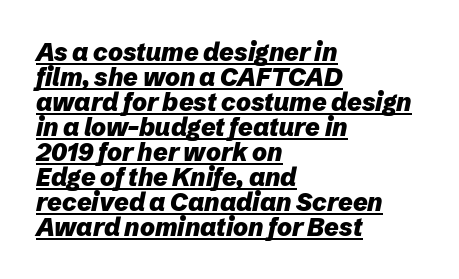
The image shows 25 px bold type, italic (leaning right); set left-aligned, tight line spacing (1.0x), normal letter spacing, underlined.
